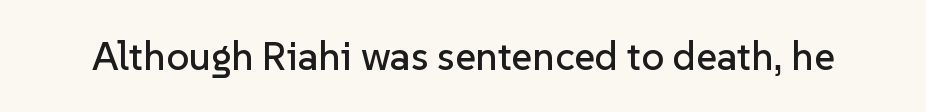
The image shows 40 px sans-serif type, upright; set normal letter spacing, not underlined; low stroke contrast and a medium x-height.
